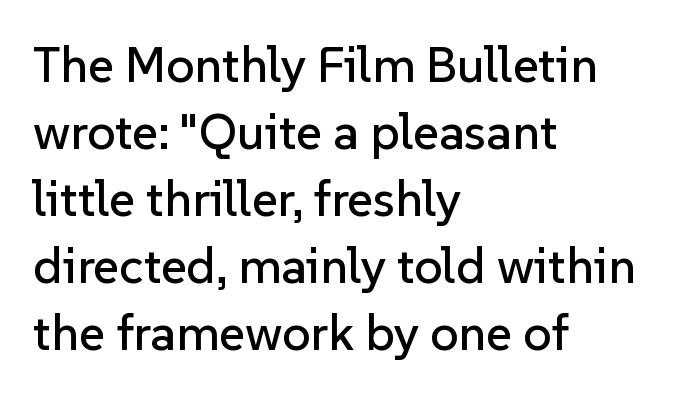
This sample keeps an unexceptional amount of space between lines. Every character sits straight up, as roman type does. Observe the absence of serifs on each vertical stroke in this sample. If you drew a ruler down the left edge, every line would touch it. Each row of text sits above clean, open space. Character widths vary here, with narrow letters taking less room than wide ones.
